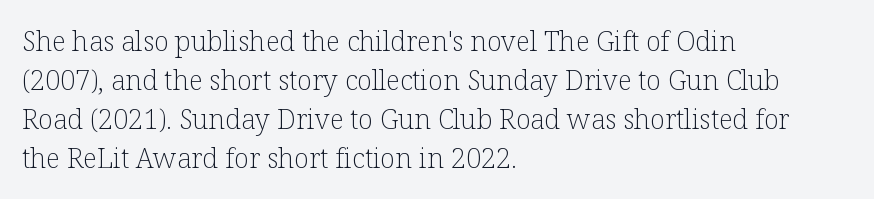
Q: Is the text bold? A: No.
Q: Is the text italic (slanted)? A: No, it is upright.
Q: Is the text underlined? A: No.
Q: How is the paragraph aligned? A: Left-aligned.
Q: Is the spacing between letters normal or unusually wide? A: Normal.
Q: Is the spacing between lines tight, normal or loose? A: Normal.
